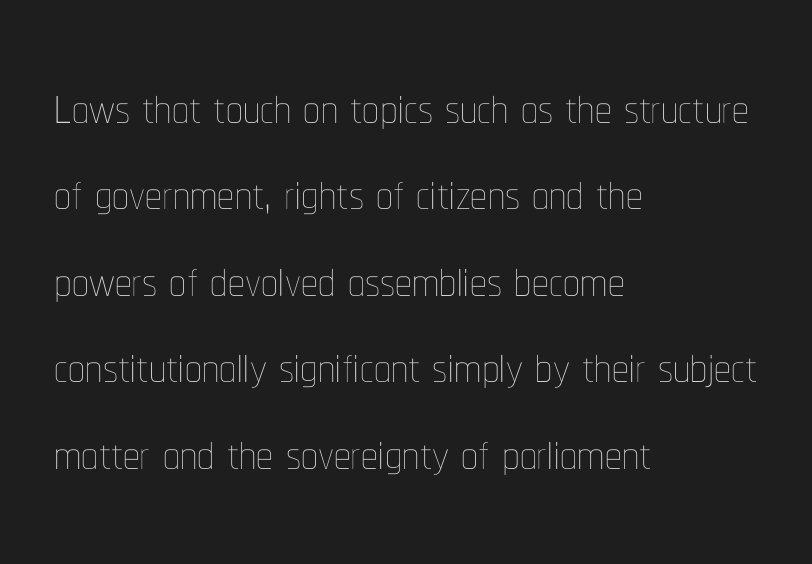
{"italic": "no", "bold": "no", "weight": "thin", "width": "condensed", "stroke_contrast": "low", "x_height": "medium", "monospaced": "no", "underline": "no", "align": "left", "line_spacing": "normal", "line_spacing_ratio": 1.29, "letter_spacing": "normal", "letter_spacing_em": 0.0, "glyph_px": 67}
